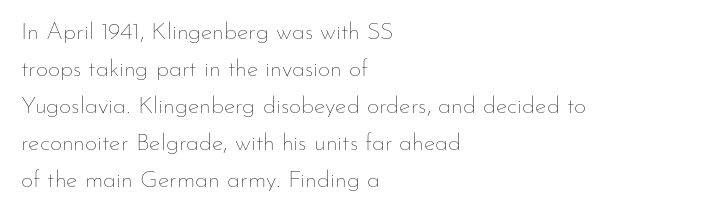
The image shows 24 px text type, upright; set left-aligned, normal line spacing (1.54x), normal letter spacing, not underlined.
